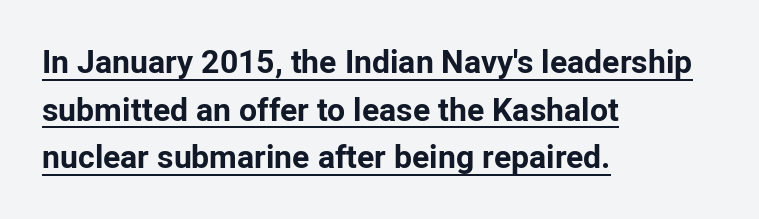
Q: Is the text bold? A: Yes.
Q: Is the text italic (slanted)? A: No, it is upright.
Q: Is the typeface a serif or a sans-serif typeface? A: Sans-serif.
Q: Is the text underlined? A: Yes.
Q: How is the paragraph aligned? A: Left-aligned.
Q: Is the spacing between letters normal or unusually wide? A: Normal.
Q: Is the spacing between lines tight, normal or loose? A: Normal.
Q: Width (condensed, normal, or wide)? A: Normal.
Q: Stroke contrast? A: Low.
Q: x-height? A: Medium.
Q: Monospaced? A: No.
